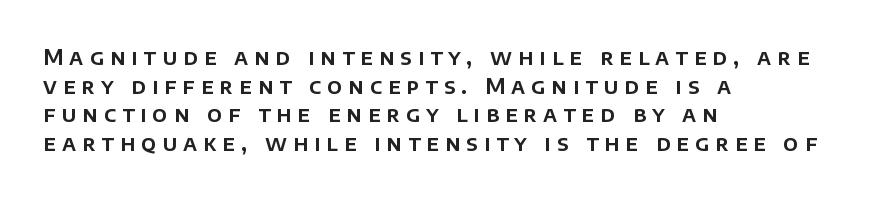
{"italic": "no", "underline": "no", "align": "left", "line_spacing": "normal", "line_spacing_ratio": 1.36, "letter_spacing": "wide", "letter_spacing_em": 0.29, "glyph_px": 21}
